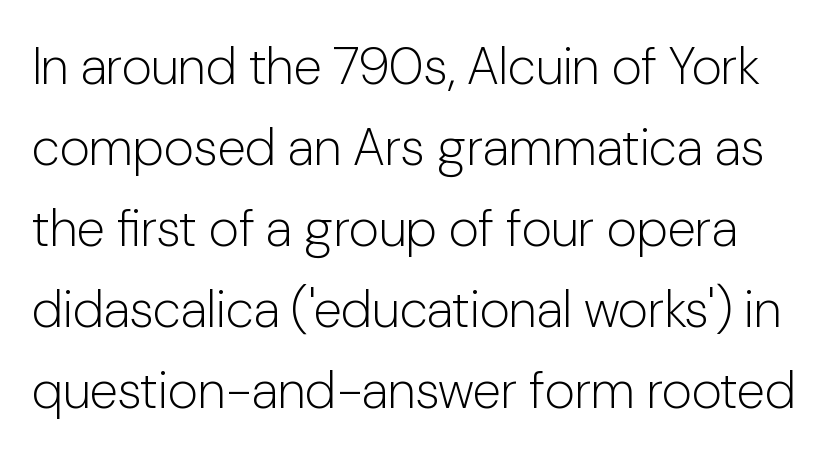
{"serif": "no", "italic": "no", "bold": "no", "weight": "light", "width": "normal", "stroke_contrast": "low", "x_height": "medium", "monospaced": "no", "underline": "no", "line_spacing": "normal", "line_spacing_ratio": 1.56, "letter_spacing": "normal", "letter_spacing_em": 0.0, "glyph_px": 52}
